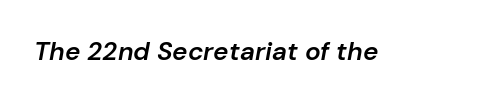
{"italic": "yes", "lean": "right", "slant_degrees": 10, "bold": "semi", "underline": "no", "letter_spacing": "normal", "letter_spacing_em": 0.0, "glyph_px": 26}
